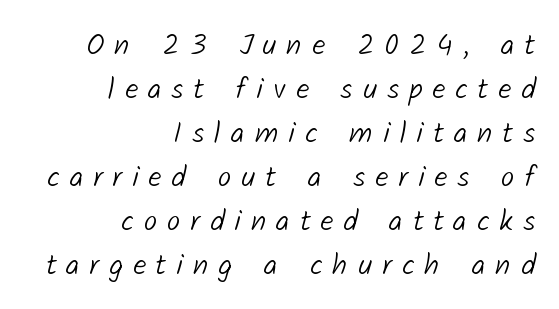
The image shows 30 px light sans-serif type; set right-aligned, normal line spacing (1.47x), unusually wide letter spacing (+0.33 em), not underlined; low stroke contrast and a medium x-height.
